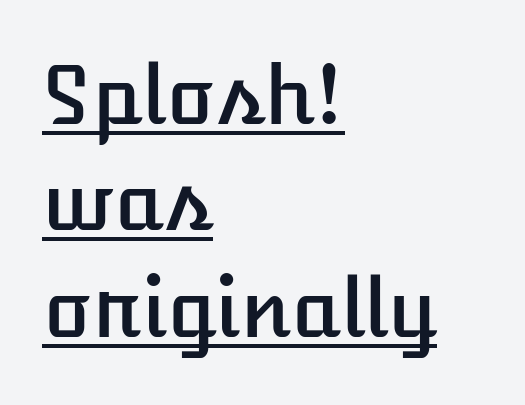
Each line of the rendering has a horizontal stroke beneath the glyphs. Every stem runs plumb, perpendicular to the baseline. This sample has the flowing, uneven cadence of proportional lettering. Is there much room between lines? A standard amount, neither cramped nor airy. No extra tracking has been applied to these lines.
